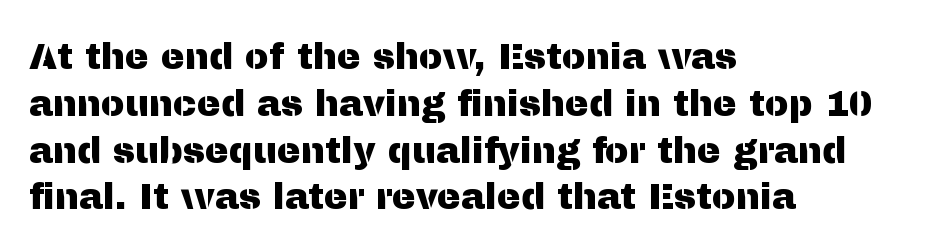
Whoever set this chose a conventional vertical rhythm. Character widths vary here, with narrow letters taking less room than wide ones. Look at the bottom of the vertical strokes: they stop flat, with no serifs. Each line starts at the same left margin while the right side varies. The passage shown is not underscored anywhere. No italicization has been applied; the sample stays upright.
